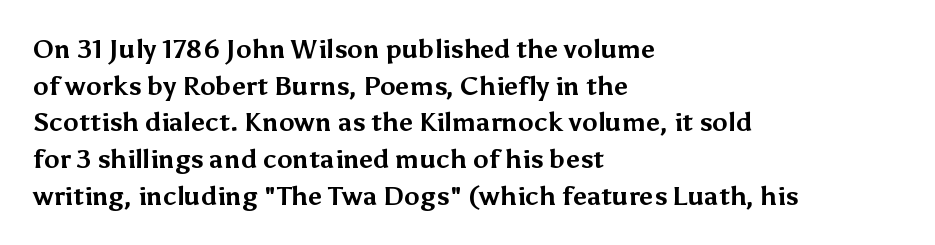
Caption: multi-line text, flush left, ragged right. Look at the tracking — it's just the regular setting, nothing added. Upright lettering throughout. The passage shown is emphatically bold. The passage shown is not underscored anywhere.
